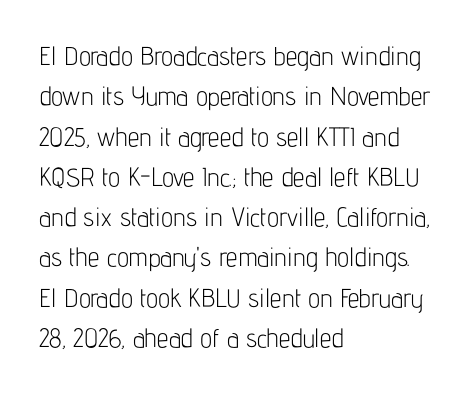
Q: Is the text bold? A: No.
Q: Is the text italic (slanted)? A: No, it is upright.
Q: Is the text underlined? A: No.
Q: How is the paragraph aligned? A: Left-aligned.
Q: Is the spacing between letters normal or unusually wide? A: Normal.
Q: Is the spacing between lines tight, normal or loose? A: Normal.
